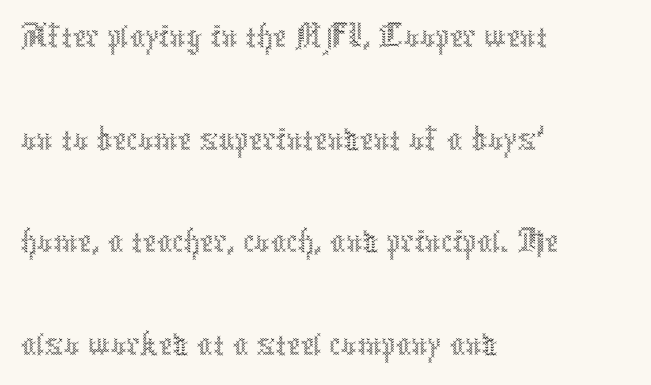
The image shows 76 px thin, condensed type, upright; set left-aligned, normal line spacing (1.35x), normal letter spacing, not underlined; a medium x-height.
